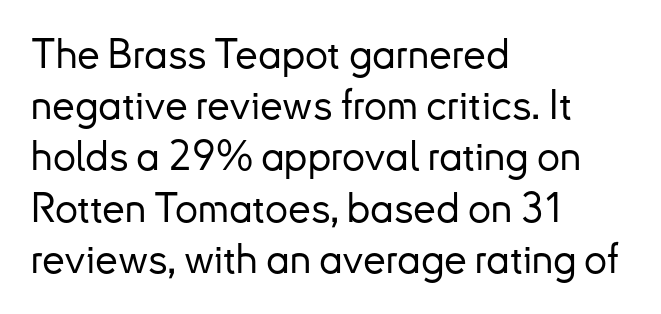
{"serif": "no", "italic": "no", "width": "normal", "stroke_contrast": "low", "x_height": "small", "monospaced": "no", "underline": "no", "align": "left", "line_spacing": "normal", "line_spacing_ratio": 1.25, "letter_spacing": "normal", "letter_spacing_em": 0.0, "glyph_px": 41}
